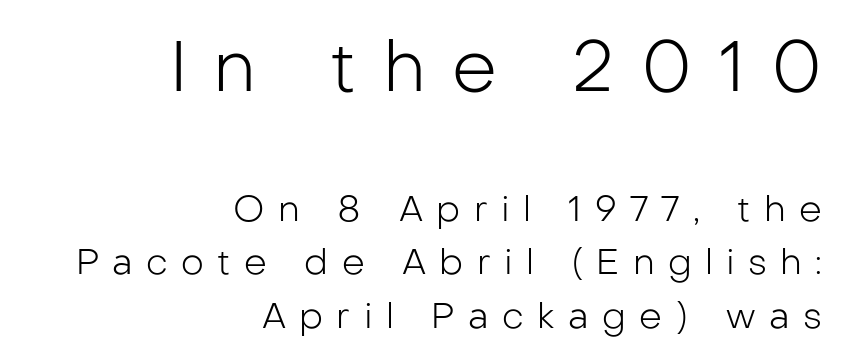
{"serif": "no", "italic": "no", "bold": "no", "weight": "light", "width": "normal", "stroke_contrast": "low", "x_height": "medium", "monospaced": "no", "underline": "no", "align": "right", "line_spacing": "normal", "line_spacing_ratio": 1.49, "letter_spacing": "wide", "letter_spacing_em": 0.37, "larger_block": "first", "size_ratio": 1.97, "glyph_px": 71}
